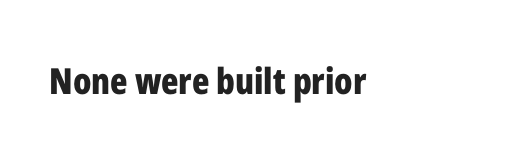
The image shows 36 px bold, condensed sans-serif type, upright; set left-aligned, normal letter spacing, not underlined; low stroke contrast and a medium x-height.
